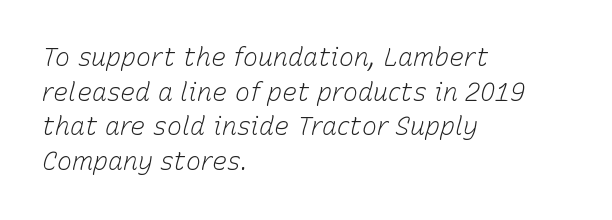
{"italic": "yes", "lean": "right", "slant_degrees": 15, "bold": "no", "underline": "no", "align": "left", "line_spacing": "normal", "line_spacing_ratio": 1.39, "letter_spacing": "normal", "letter_spacing_em": 0.0, "glyph_px": 25}
